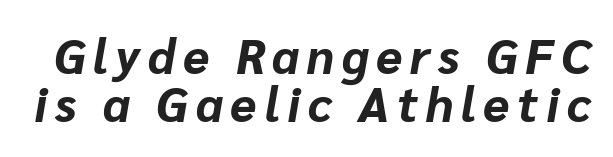
Leading is clearly below the norm, producing a dense column. The characters look thick and weighty, a clear bold. If you drew a line through each stem, it would be angled. The strip under each line holds only bare page. Is this a fixed-width face? No — the glyphs have proportional, varying widths.
